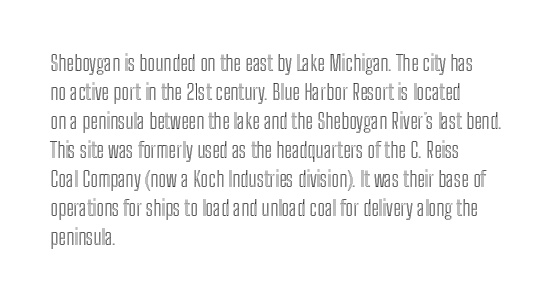
Q: Is the text italic (slanted)? A: No, it is upright.
Q: Is the text underlined? A: No.
Q: How is the paragraph aligned? A: Left-aligned.
Q: Is the spacing between letters normal or unusually wide? A: Normal.
Q: Is the spacing between lines tight, normal or loose? A: Normal.
